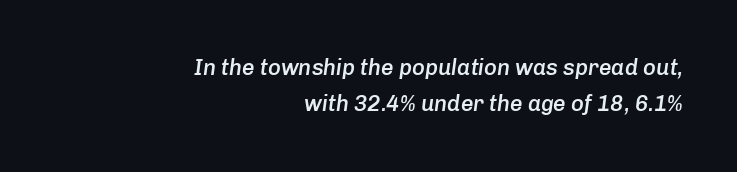
Has an underline been added? It has not. Compared with typical paragraphs, the rows here are spaced about the same. Students, this is semibold: more ink than regular, less than bold. Slanted lettering throughout. The ragged edge is on the left, which tells us the setting is flush right.
